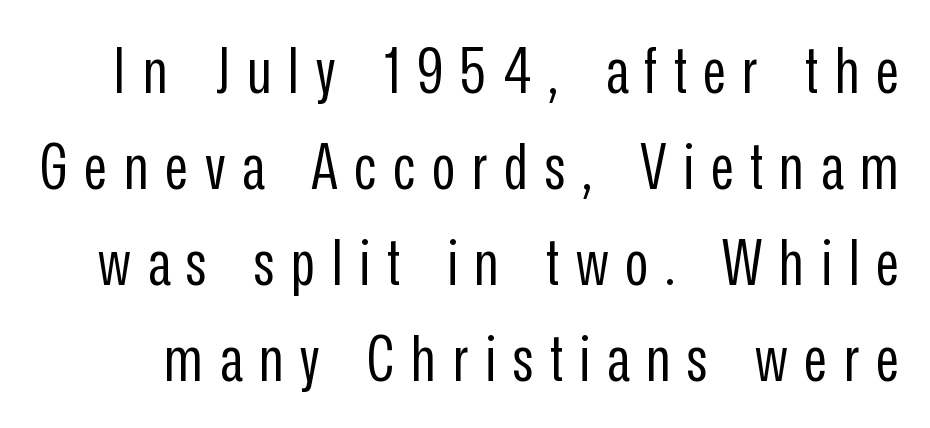
The image shows 64 px regular-weight, condensed sans-serif type, upright; set normal line spacing (1.5x), unusually wide letter spacing (+0.26 em), not underlined; low stroke contrast and a medium x-height.
